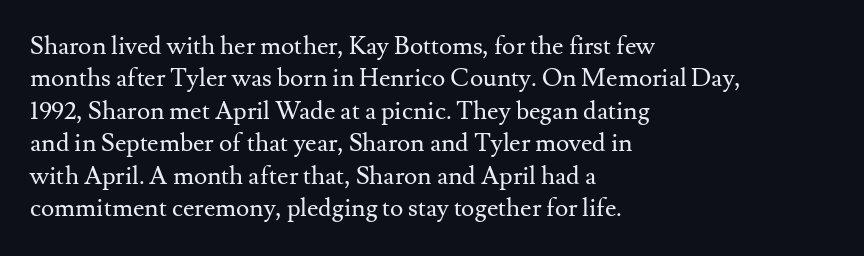
The words here are not underlined. Whoever set this chose a conventional vertical rhythm. Honestly, the letter spacing is just normal — you wouldn't notice it. Tall strokes in this sample are plumb rather than angled. Compared with a centered layout, this one pins lines to the left instead. The weight tops out at a normal text grade.
